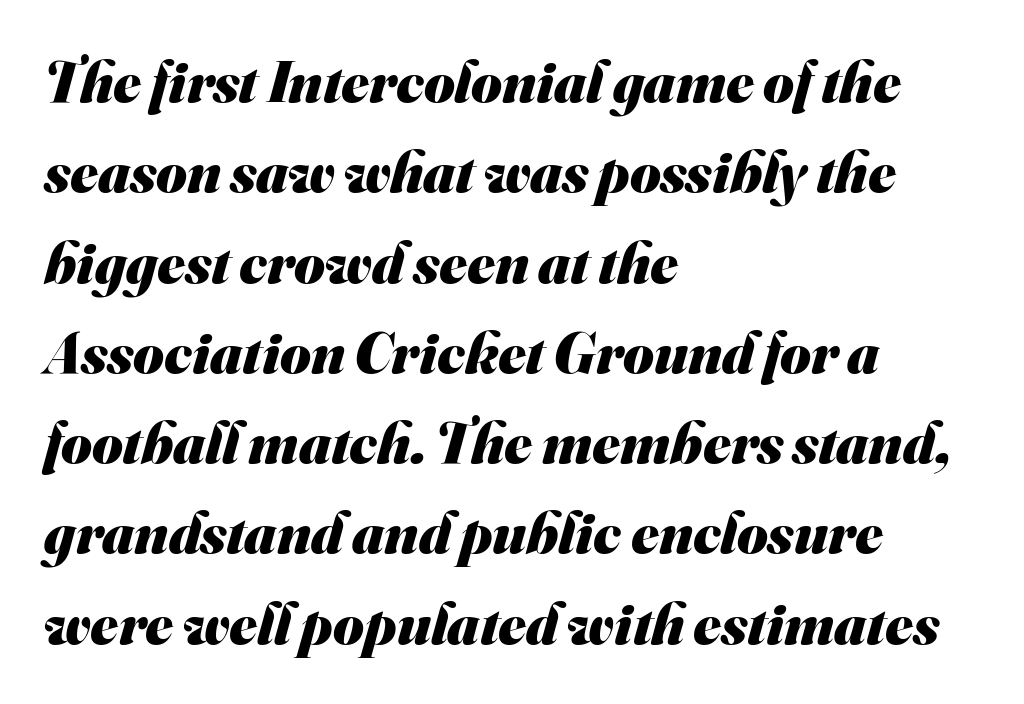
Q: Is the text bold? A: Yes.
Q: Is the typeface a serif or a sans-serif typeface? A: Sans-serif.
Q: Is the text underlined? A: No.
Q: How is the paragraph aligned? A: Left-aligned.
Q: Is the spacing between letters normal or unusually wide? A: Normal.
Q: Is the spacing between lines tight, normal or loose? A: Normal.
Q: Width (condensed, normal, or wide)? A: Normal.
Q: Stroke contrast? A: Medium.
Q: x-height? A: Small.
Q: Monospaced? A: No.
